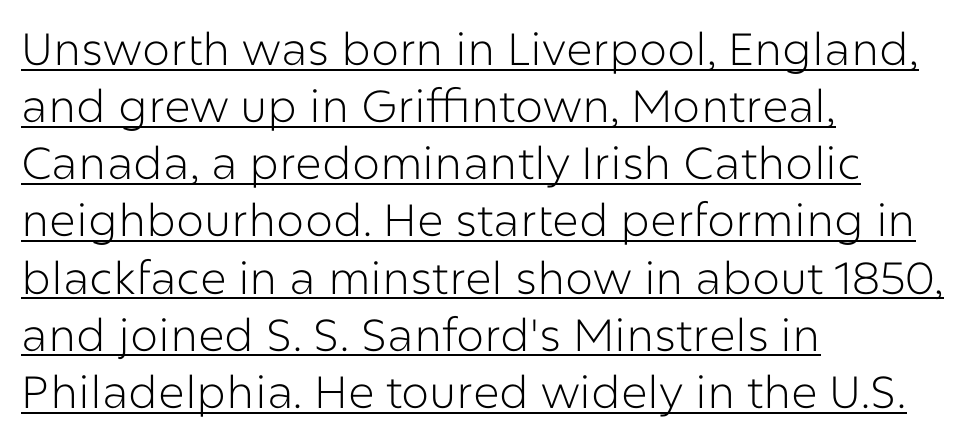
The image shows 45 px light sans-serif type, upright; set left-aligned, normal line spacing (1.27x), normal letter spacing, underlined; low stroke contrast and a medium x-height.
